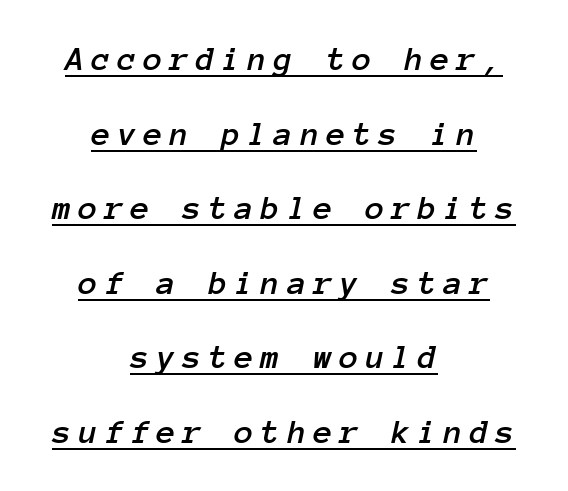
Loose tracking; the words dissolve into strings of separated letters. The passage shown is typed in a monospace face where columns stay perfectly aligned. Every row of glyphs is offset so its center matches the block's center. The lines are spread far apart with generous leading. Observe the lean: these are italic letterforms. Emphasis is given by a line drawn under the lettering.
